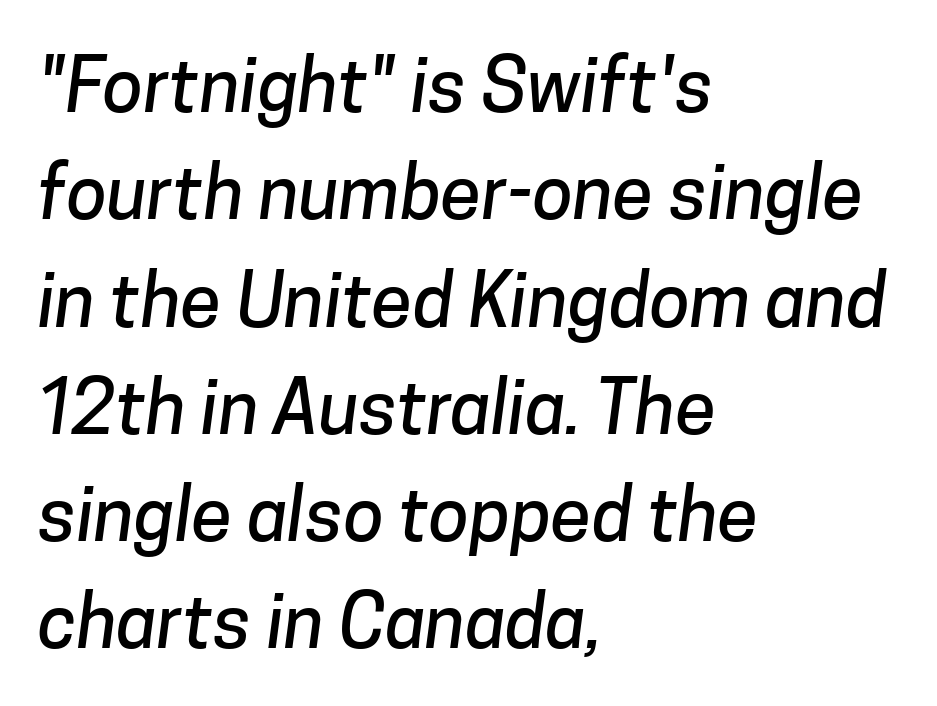
The image shows 74 px sans-serif type; set left-aligned, normal line spacing (1.45x), normal letter spacing, not underlined; low stroke contrast and a medium x-height.
